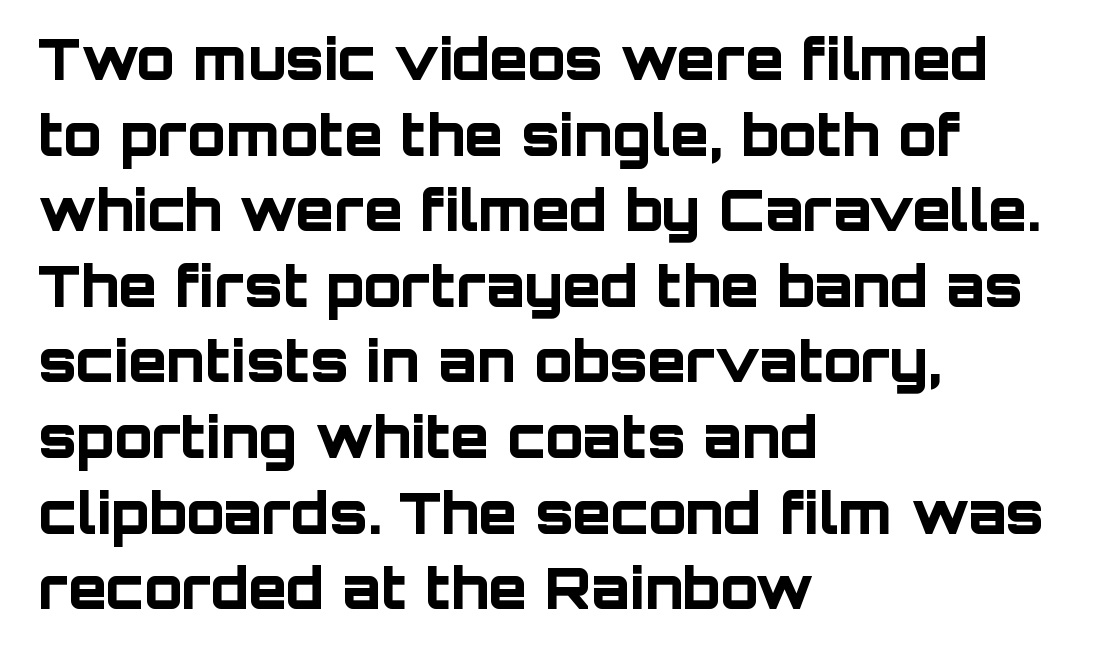
{"serif": "no", "italic": "no", "bold": "yes", "weight": "bold", "width": "normal", "stroke_contrast": "low", "x_height": "large", "monospaced": "no", "underline": "no", "align": "left", "line_spacing": "normal", "line_spacing_ratio": 1.35, "letter_spacing": "normal", "letter_spacing_em": 0.0, "glyph_px": 56}
